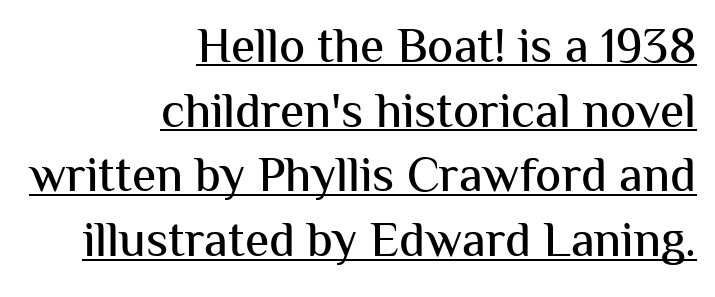
Q: Is the text italic (slanted)? A: No, it is upright.
Q: Is the typeface a serif or a sans-serif typeface? A: Sans-serif.
Q: Is the text underlined? A: Yes.
Q: How is the paragraph aligned? A: Right-aligned.
Q: Is the spacing between letters normal or unusually wide? A: Normal.
Q: Is the spacing between lines tight, normal or loose? A: Normal.
Q: Width (condensed, normal, or wide)? A: Normal.
Q: Stroke contrast? A: Medium.
Q: x-height? A: Medium.
Q: Monospaced? A: No.
